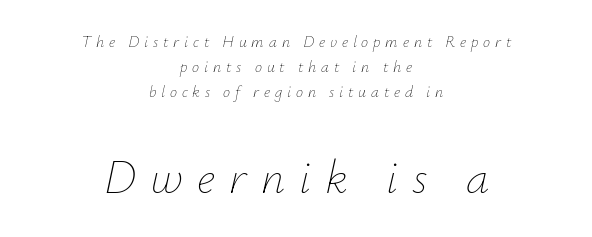
The image shows 47 px thin type, italic (leaning right); set centered, normal line spacing (1.57x), unusually wide letter spacing (+0.3 em), not underlined; the second (bottom) block is 2.94x larger; low stroke contrast and a small x-height.
